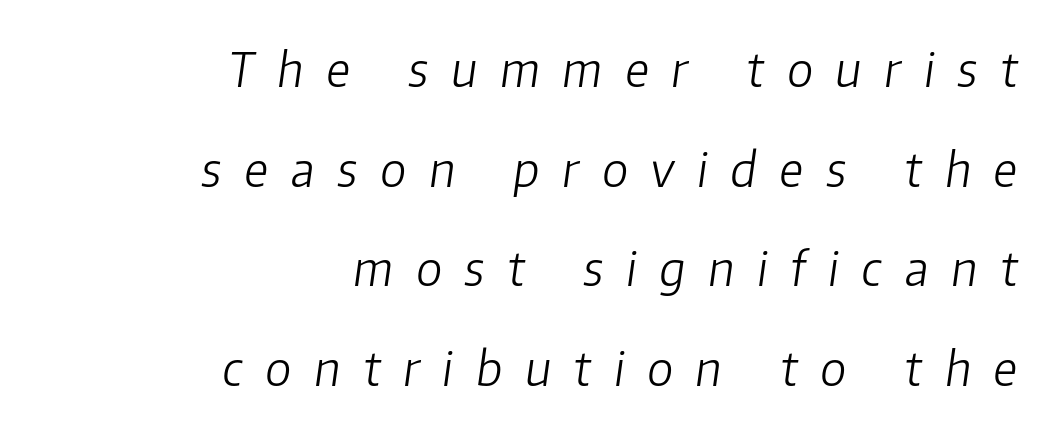
The image shows 47 px light type, italic (leaning right); set right-aligned, loose line spacing (2.12x), unusually wide letter spacing (+0.49 em), not underlined; low stroke contrast and a medium x-height.
